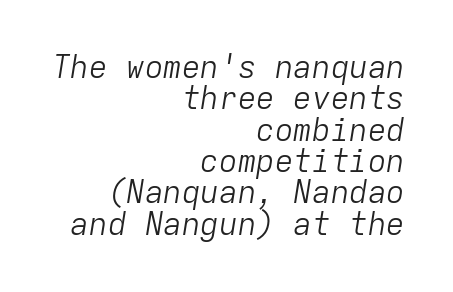
Q: Is the text bold? A: No.
Q: Is the text italic (slanted)? A: Yes, it leans right by about 9 degrees.
Q: Is the text underlined? A: No.
Q: How is the paragraph aligned? A: Right-aligned.
Q: Is the spacing between letters normal or unusually wide? A: Normal.
Q: Is the spacing between lines tight, normal or loose? A: Tight.
Q: Width (condensed, normal, or wide)? A: Normal.
Q: Stroke contrast? A: Low.
Q: x-height? A: Medium.
Q: Monospaced? A: Yes.
